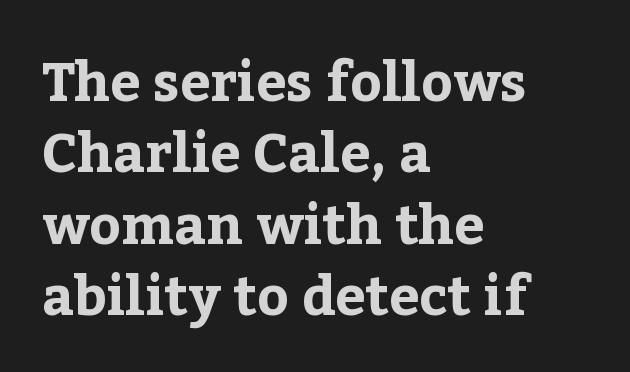
{"serif": "yes", "italic": "no", "bold": "yes", "weight": "bold", "width": "normal", "stroke_contrast": "low", "x_height": "medium", "monospaced": "no", "underline": "no", "align": "left", "line_spacing": "normal", "line_spacing_ratio": 1.32, "letter_spacing": "normal", "letter_spacing_em": 0.0, "glyph_px": 54}
